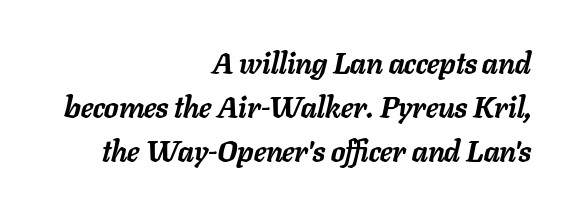
The image shows 30 px semibold type, italic (leaning right); set right-aligned, normal line spacing (1.46x), normal letter spacing, not underlined; low stroke contrast and a medium x-height.
